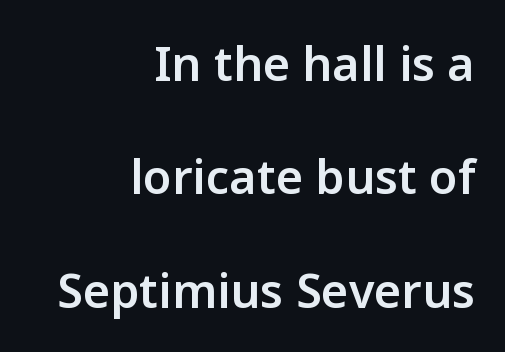
{"serif": "no", "italic": "no", "bold": "semi", "weight": "semibold", "width": "normal", "stroke_contrast": "low", "x_height": "medium", "monospaced": "no", "underline": "no", "align": "right", "line_spacing": "loose", "line_spacing_ratio": 2.41, "letter_spacing": "normal", "letter_spacing_em": 0.0, "glyph_px": 47}
